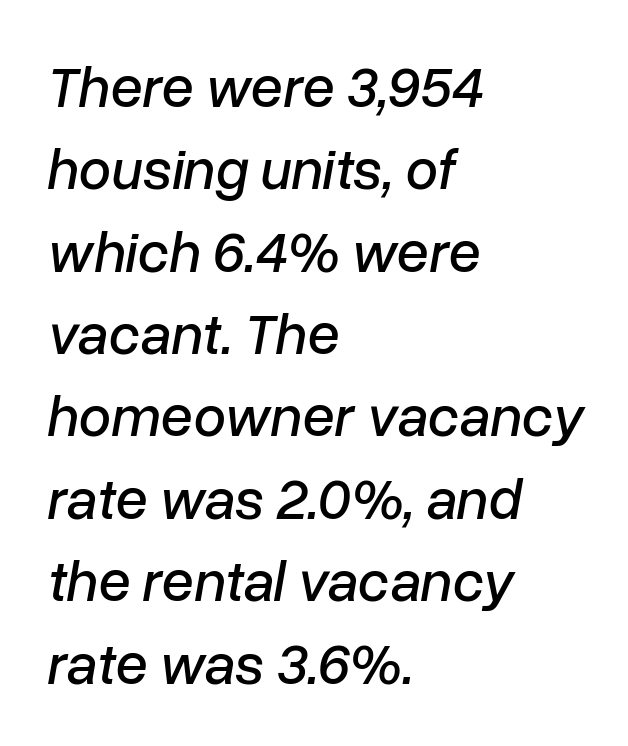
Q: Is the text italic (slanted)? A: Yes, it leans right by about 10 degrees.
Q: Is the text underlined? A: No.
Q: How is the paragraph aligned? A: Left-aligned.
Q: Is the spacing between letters normal or unusually wide? A: Normal.
Q: Is the spacing between lines tight, normal or loose? A: Normal.
Q: Width (condensed, normal, or wide)? A: Normal.
Q: Stroke contrast? A: Low.
Q: x-height? A: Medium.
Q: Monospaced? A: No.
